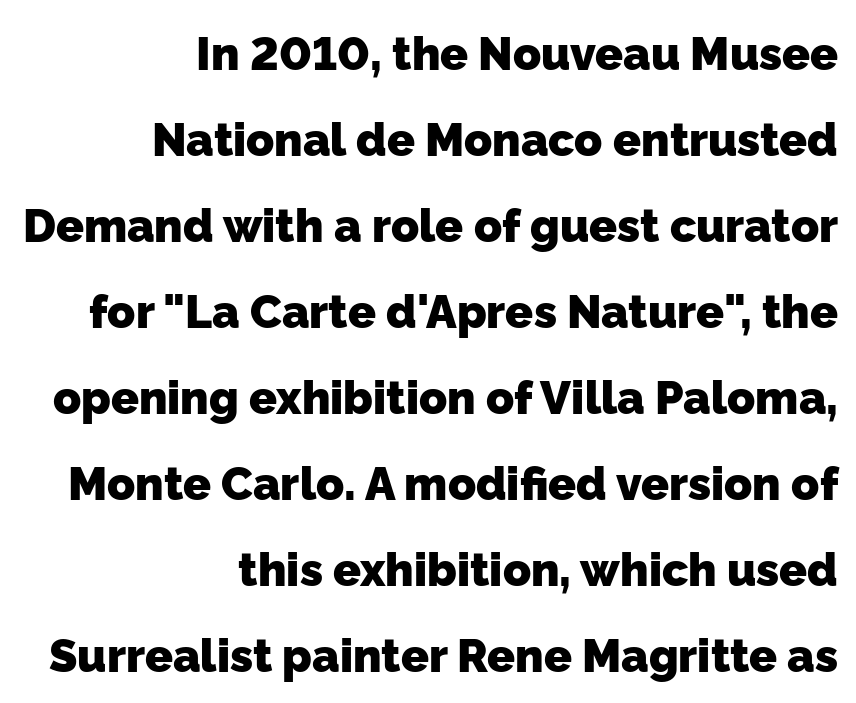
Q: Is the text bold? A: Yes.
Q: Is the typeface a serif or a sans-serif typeface? A: Sans-serif.
Q: Is the text underlined? A: No.
Q: How is the paragraph aligned? A: Right-aligned.
Q: Is the spacing between letters normal or unusually wide? A: Normal.
Q: Width (condensed, normal, or wide)? A: Normal.
Q: Stroke contrast? A: Low.
Q: x-height? A: Medium.
Q: Monospaced? A: No.
